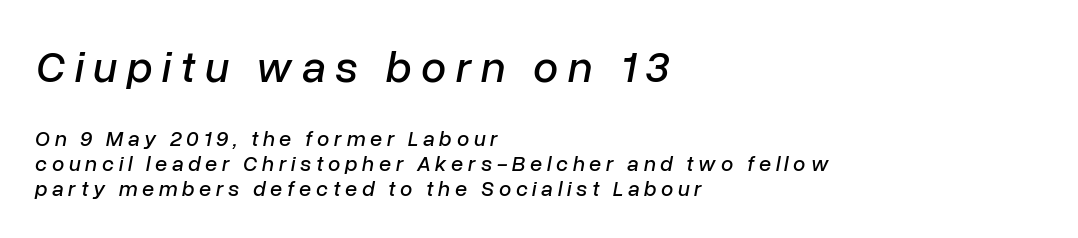
These lines are rendered in a variable-pitch font. Does the copy run flush right? No — it runs flush left. Line spacing here is tight. Observe the lean: these are italic letterforms. Large over small — that's the arrangement of the two blocks here. These lines have a slow, spaced-out rhythm from letter to letter.
